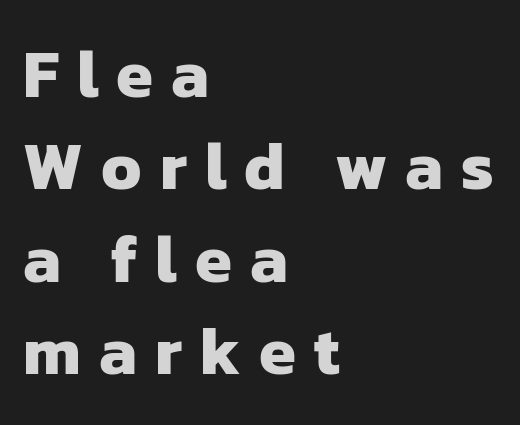
Is this a fixed-width face? No — the glyphs have proportional, varying widths. The rendering shows plain stroke endings on the letterforms — a sans-serif design. The text block is weighted toward the left margin, trailing off unevenly rightward. This rendering widens character spacing well past its baseline value.
